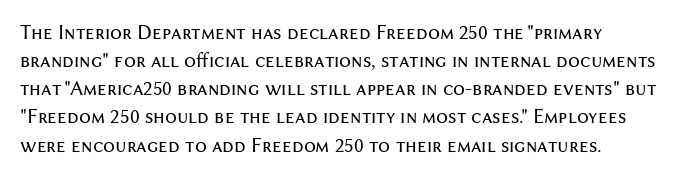
Visually the block forms a straight wall on the left and a jagged coastline on the right. Style check: upright. Bold? No — there's no thickening of the strokes. Notice how descenders clear the ascenders below comfortably — that's standard leading. Each word holds together tightly as a unit, with standard inter-letter gaps.
